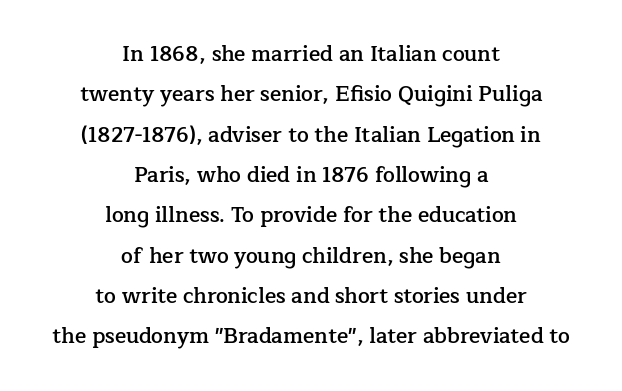
Q: Is the text bold? A: Semi-bold.
Q: Is the text italic (slanted)? A: No, it is upright.
Q: Is the text underlined? A: No.
Q: How is the paragraph aligned? A: Centered.
Q: Is the spacing between letters normal or unusually wide? A: Normal.
Q: Is the spacing between lines tight, normal or loose? A: Loose.
